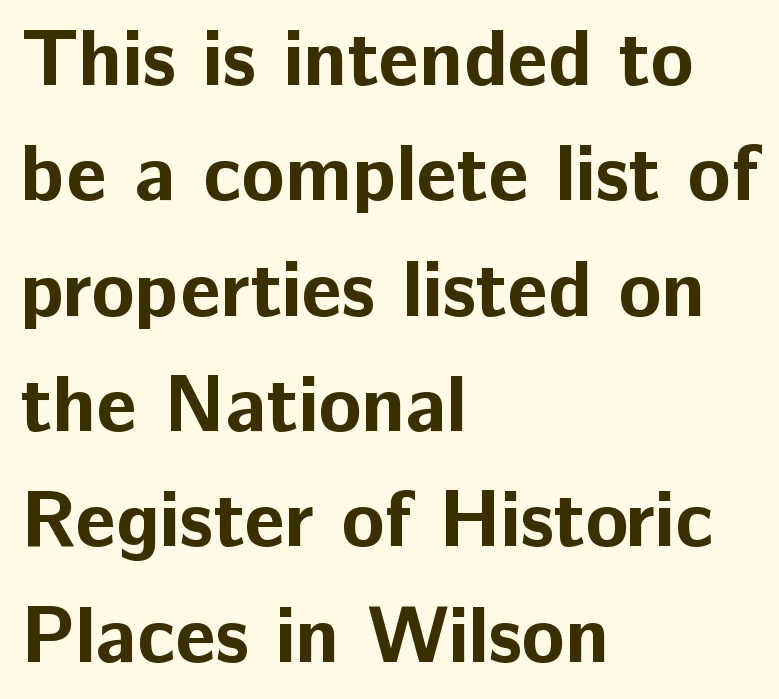
Q: Is the text bold? A: Yes.
Q: Is the text italic (slanted)? A: No, it is upright.
Q: Is the typeface a serif or a sans-serif typeface? A: Sans-serif.
Q: Is the text underlined? A: No.
Q: How is the paragraph aligned? A: Left-aligned.
Q: Is the spacing between letters normal or unusually wide? A: Normal.
Q: Is the spacing between lines tight, normal or loose? A: Normal.
Q: Width (condensed, normal, or wide)? A: Normal.
Q: Stroke contrast? A: Low.
Q: x-height? A: Medium.
Q: Monospaced? A: No.
